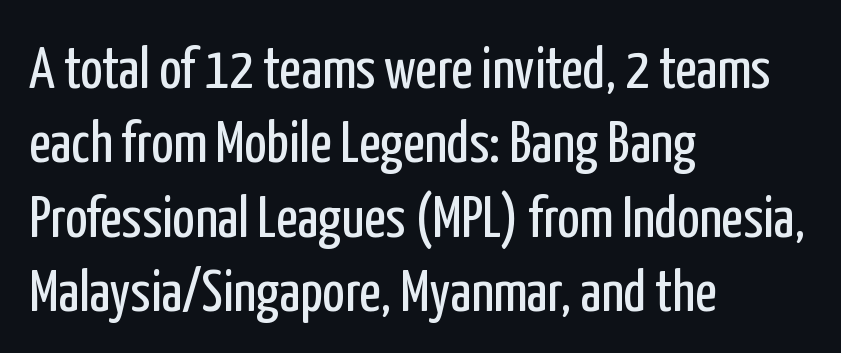
Each new line begins a customary step beneath the previous one. Default kerning and tracking; the words read as compact shapes. The axis of the letterforms is exactly vertical. Beneath every word, the page is bare. These lines stack with their left ends in a neat column.
